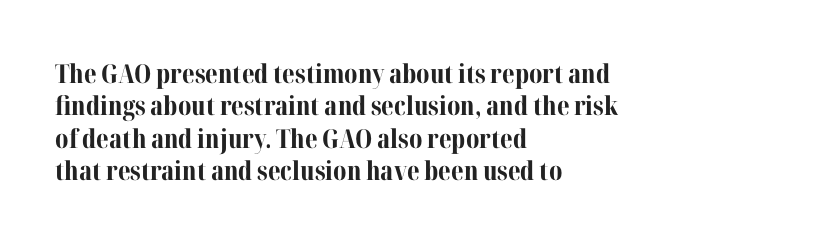
The image shows 26 px bold type, upright; set left-aligned, normal line spacing (1.25x), normal letter spacing, not underlined.
